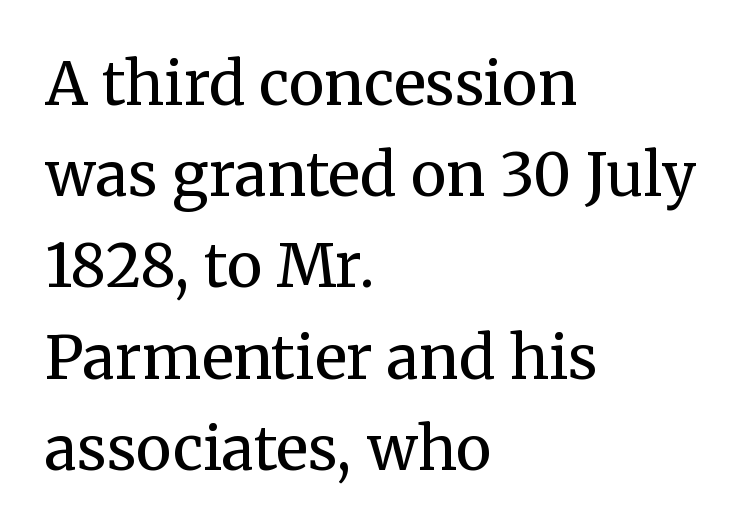
Q: Is the text bold? A: No.
Q: Is the text italic (slanted)? A: No, it is upright.
Q: Is the typeface a serif or a sans-serif typeface? A: Serif.
Q: Is the text underlined? A: No.
Q: How is the paragraph aligned? A: Left-aligned.
Q: Is the spacing between letters normal or unusually wide? A: Normal.
Q: Is the spacing between lines tight, normal or loose? A: Normal.
Q: Width (condensed, normal, or wide)? A: Normal.
Q: Stroke contrast? A: Medium.
Q: x-height? A: Medium.
Q: Monospaced? A: No.
